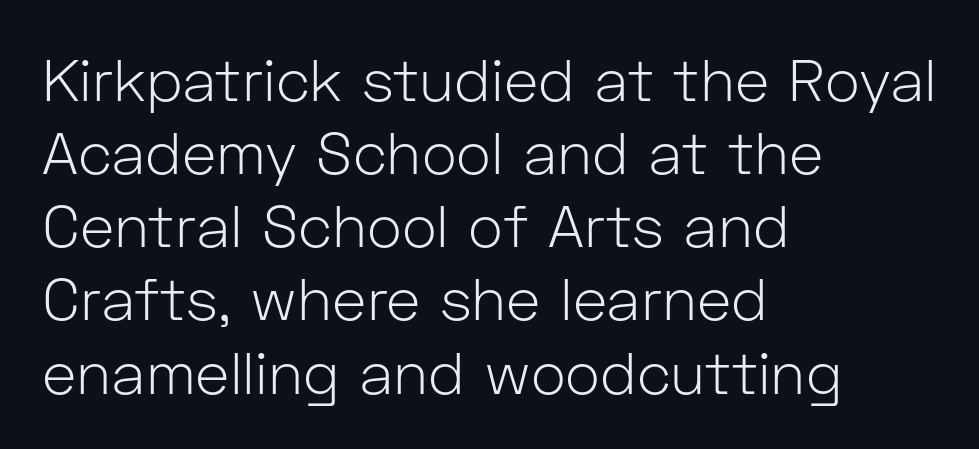
{"serif": "no", "italic": "no", "bold": "no", "weight": "light", "width": "normal", "stroke_contrast": "low", "x_height": "medium", "monospaced": "no", "underline": "no", "align": "left", "line_spacing_ratio": 1.24, "letter_spacing": "normal", "letter_spacing_em": 0.0, "glyph_px": 59}
